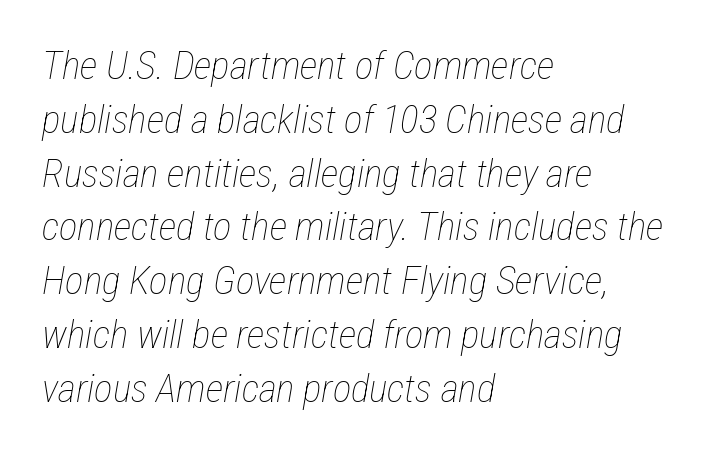
Evenly set lines give the paragraph a standard silhouette. Weight: regular or lighter. The rendering uses natural spacing where letterforms have individual widths. Between one letter and the next there's only the usual sliver of space.
